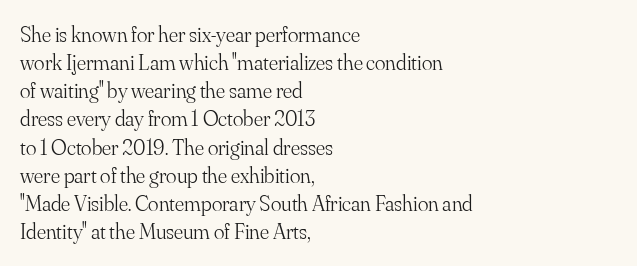
Normally led — the rows are evenly, conventionally spaced. Underlining? Definitely not there. The axis of the letterforms is exactly vertical. The passage is arranged the way most books set body copy — flush left. Default kerning and tracking; the words read as compact shapes.
